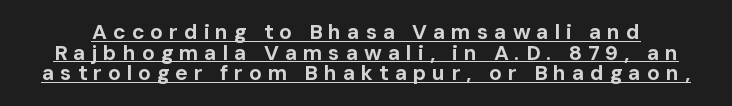
Is there an underline? Yes — a line sits under the letters. Each word looks stretched out because of the extra space between its letters. This is heavy type, rendered in bold. The letters stand upright; this is a roman face. Successive baselines arrive quickly, one right under another.
